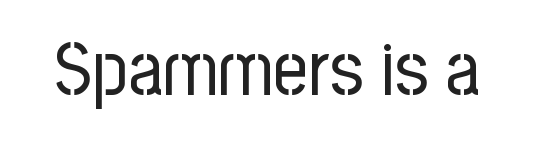
Weight class: somewhere from thin through regular. Every stem runs plumb, perpendicular to the baseline. The designer went with a sans here, leaving each stem footless. Characters follow at the spacing the type designer built in.
